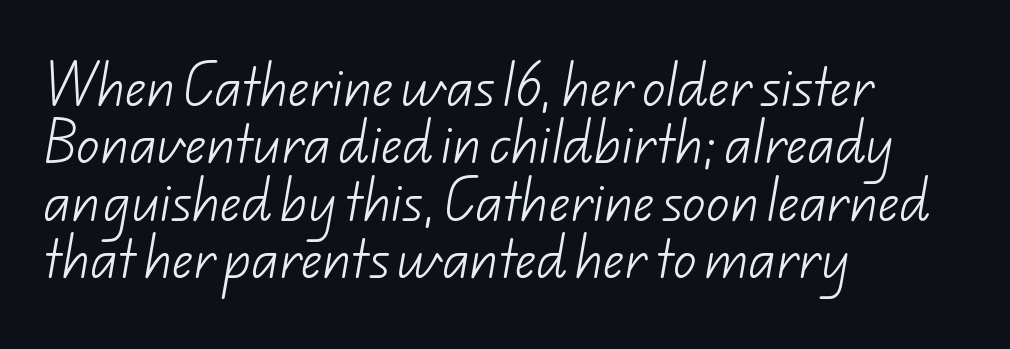
Q: Is the text bold? A: No.
Q: Is the typeface a serif or a sans-serif typeface? A: Sans-serif.
Q: Is the text underlined? A: No.
Q: How is the paragraph aligned? A: Left-aligned.
Q: Is the spacing between letters normal or unusually wide? A: Normal.
Q: Is the spacing between lines tight, normal or loose? A: Normal.
Q: Width (condensed, normal, or wide)? A: Normal.
Q: Stroke contrast? A: Low.
Q: x-height? A: Small.
Q: Monospaced? A: No.
